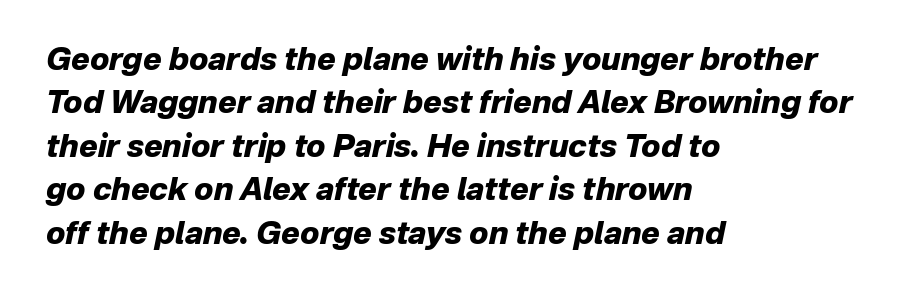
{"italic": "yes", "lean": "right", "slant_degrees": 12, "bold": "yes", "weight": "heavy", "width": "normal", "stroke_contrast": "low", "x_height": "medium", "monospaced": "no", "underline": "no", "align": "left", "line_spacing": "normal", "line_spacing_ratio": 1.4, "letter_spacing": "normal", "letter_spacing_em": 0.0, "glyph_px": 31}
